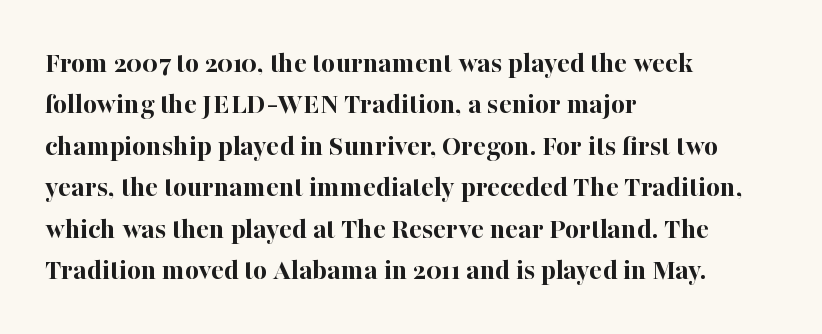
Looks like regular typesetting: each glyph gets only the width it needs. Each new line begins a customary step beneath the previous one. The rendering anchors every line to the left-hand side. Standard letterfit; no display-style spreading of the glyphs. Stroke thickness is high; the sample reads as a true bold. Nope, not italic — everything's standing straight.
